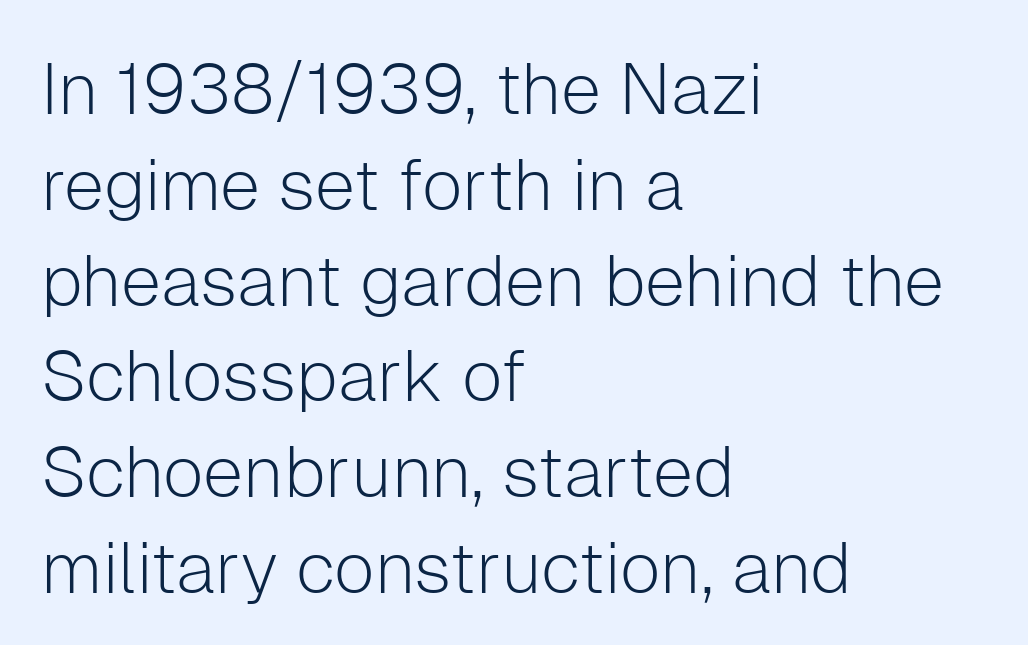
Observe the absence of serifs on each vertical stroke in this sample. The lettering stays uniformly vertical, giving the passage a roman look. Nobody drew a line under any word here. Whoever set this chose a conventional vertical rhythm. Does the copy run flush right? No — it runs flush left. Think standard paragraph weight, or any step lighter than that.
